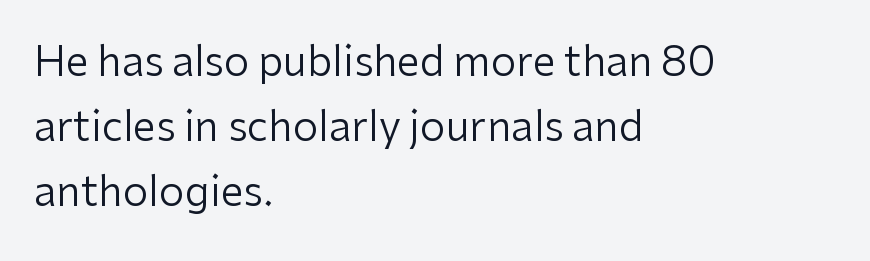
{"serif": "no", "italic": "no", "bold": "no", "weight": "regular", "width": "normal", "stroke_contrast": "low", "x_height": "medium", "monospaced": "no", "underline": "no", "align": "left", "line_spacing": "normal", "line_spacing_ratio": 1.59, "letter_spacing": "normal", "letter_spacing_em": 0.0, "glyph_px": 41}
